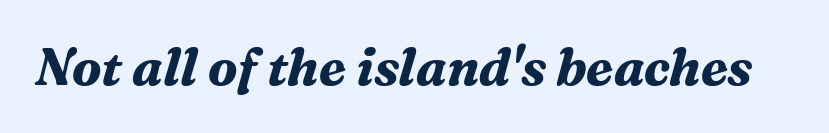
Honestly, there is no underline to notice here at all. Typesetter's note: full bold, strokes at maximum text heaviness. The glyphs in this specimen are seriffed. The face used here is proportionally spaced, like ordinary book or web type.
